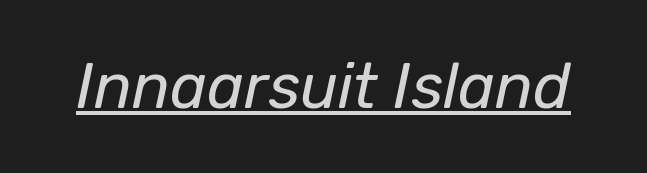
{"italic": "yes", "lean": "right", "slant_degrees": 12, "bold": "no", "weight": "regular", "width": "normal", "stroke_contrast": "low", "x_height": "medium", "monospaced": "no", "underline": "yes", "letter_spacing": "normal", "letter_spacing_em": 0.0, "glyph_px": 63}
